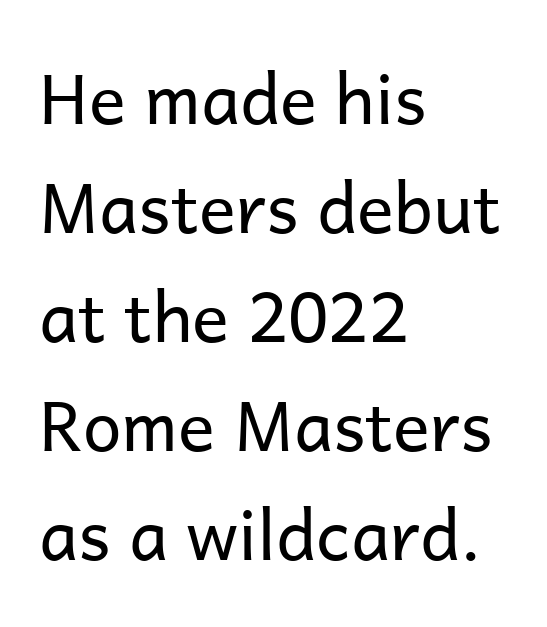
The image shows 69 px regular-weight sans-serif type, upright; set left-aligned, normal line spacing (1.58x), normal letter spacing, not underlined; low stroke contrast and a medium x-height.
